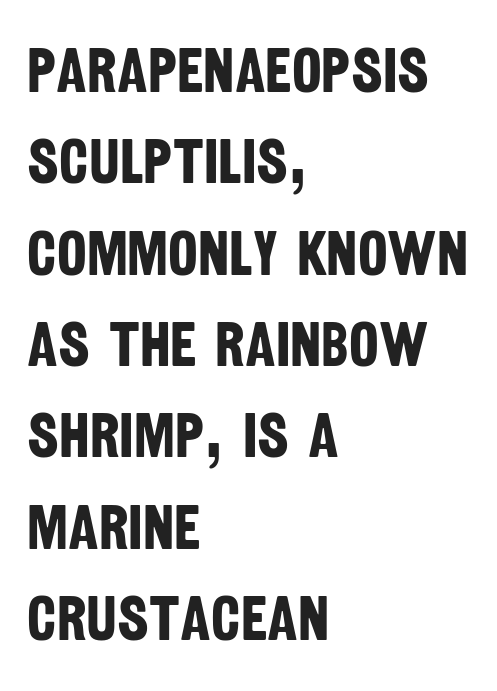
Q: Is the text bold? A: Yes.
Q: Is the typeface a serif or a sans-serif typeface? A: Sans-serif.
Q: Is the text underlined? A: No.
Q: How is the paragraph aligned? A: Left-aligned.
Q: Is the spacing between letters normal or unusually wide? A: Normal.
Q: Is the spacing between lines tight, normal or loose? A: Normal.
Q: Width (condensed, normal, or wide)? A: Condensed.
Q: Stroke contrast? A: Low.
Q: x-height? A: Large.
Q: Monospaced? A: No.
